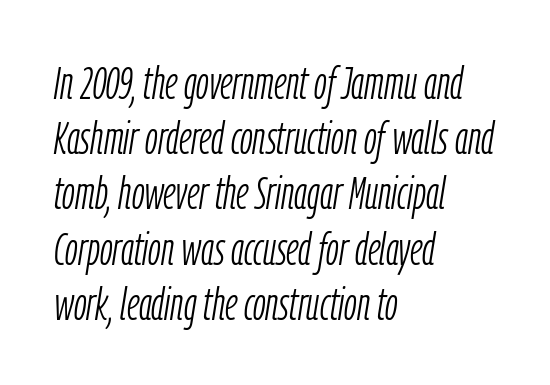
The image shows 46 px light, condensed type, italic (leaning right); set left-aligned, line spacing 1.2x, normal letter spacing, not underlined; low stroke contrast and a medium x-height.
